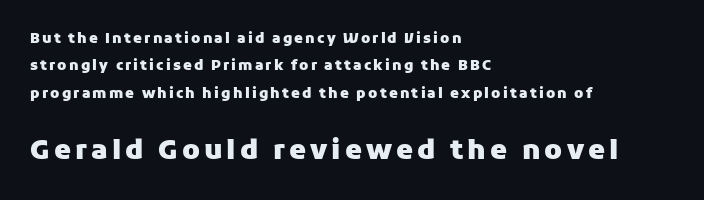
Q: Is the text bold? A: Yes.
Q: Is the text italic (slanted)? A: No, it is upright.
Q: Is the text underlined? A: No.
Q: How is the paragraph aligned? A: Left-aligned.
Q: Is the spacing between lines tight, normal or loose? A: Loose.
Q: Which block of text is set in a larger size, the first (top) or the second (bottom)? A: The second (bottom) one.
